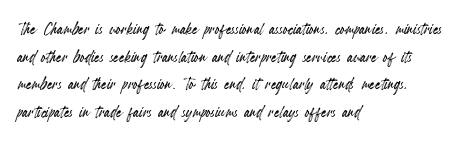
Q: Is the text italic (slanted)? A: Yes.
Q: Is the text underlined? A: No.
Q: How is the paragraph aligned? A: Left-aligned.
Q: Is the spacing between letters normal or unusually wide? A: Normal.
Q: Is the spacing between lines tight, normal or loose? A: Normal.
